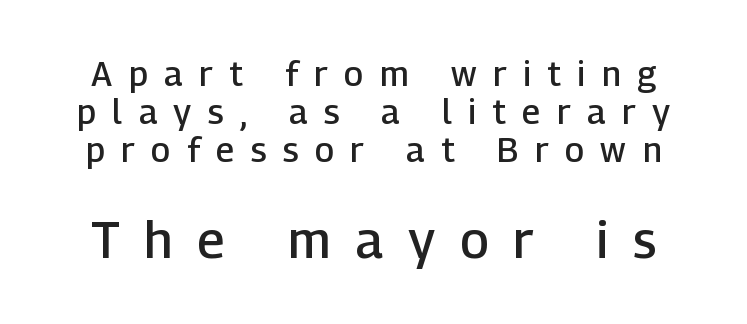
The letters advance in unequal steps, a hallmark of proportional type. The rendering shows plain stroke endings on the letterforms — a sans-serif design. The lettering holds an erect, upright posture throughout. Weight check: semibold — heavier than regular, not quite bold. Block two is the big one; block one sits smaller above it.
